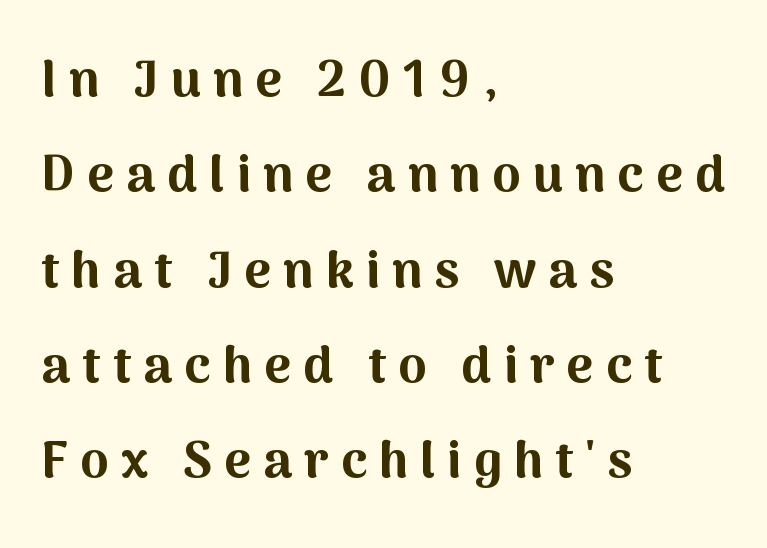
Note: no serifs on the glyphs. Is the block centered? No — it sits flush against the left margin. The tracking jumps out immediately: characters are airy and widely separated. The sample has been set heavy, in full bold. The letters stand upright; this is a roman face. Think of a printed novel: that variable character pitch is what you see here.
